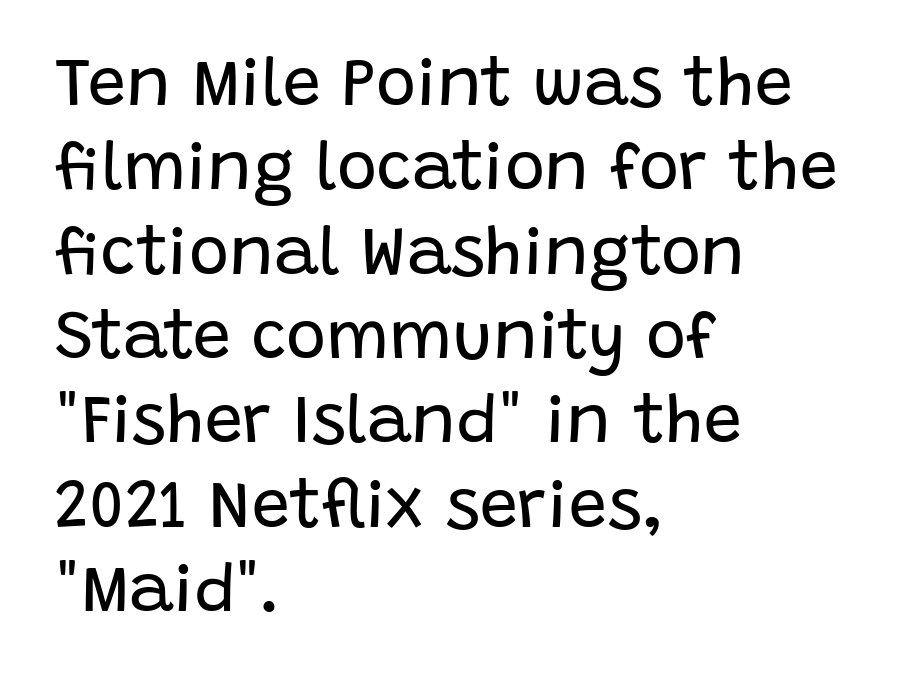
Stem width sits at or under what a default text font uses. The axis of the letterforms is exactly vertical. Think of a printed novel: that variable character pitch is what you see here. This is sans-serif lettering, the kind often seen on screens and signage. A student would call this left alignment; a typographer would say flush left, rag right. The face used here is rendered with its standard letterfit.
